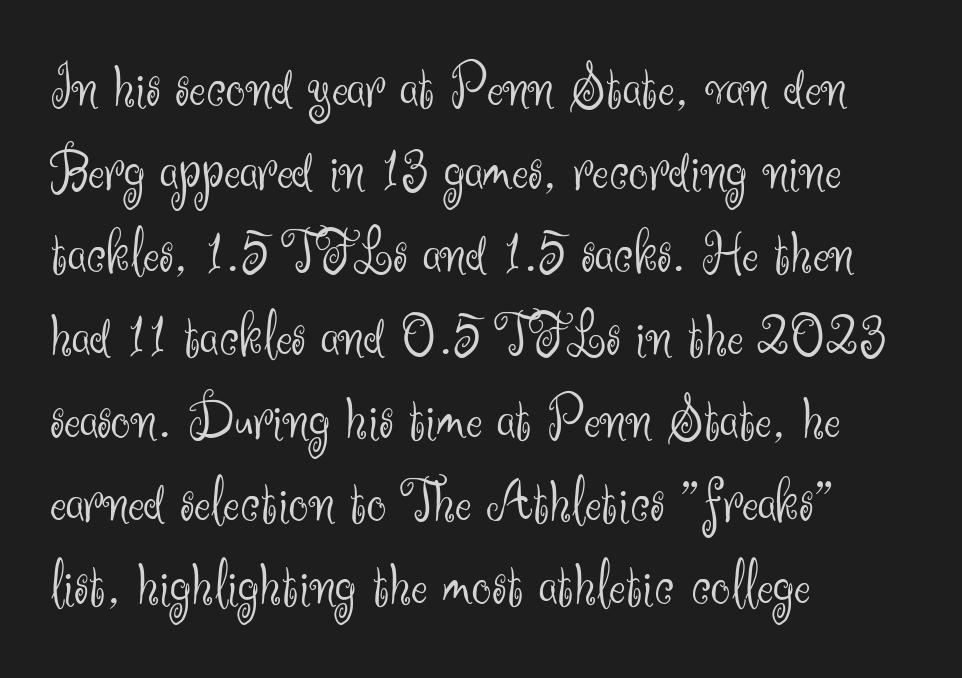
Q: Is the text bold? A: No.
Q: Is the text italic (slanted)? A: No, it is upright.
Q: Is the typeface a serif or a sans-serif typeface? A: Sans-serif.
Q: Is the text underlined? A: No.
Q: How is the paragraph aligned? A: Left-aligned.
Q: Is the spacing between letters normal or unusually wide? A: Normal.
Q: Is the spacing between lines tight, normal or loose? A: Normal.
Q: Width (condensed, normal, or wide)? A: Normal.
Q: Stroke contrast? A: Medium.
Q: x-height? A: Small.
Q: Monospaced? A: No.
